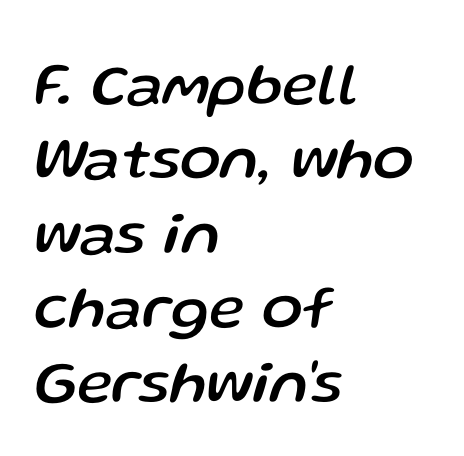
The image shows 60 px text type, italic (leaning right); set left-aligned, line spacing 1.24x, normal letter spacing, not underlined; low stroke contrast and a medium x-height.
